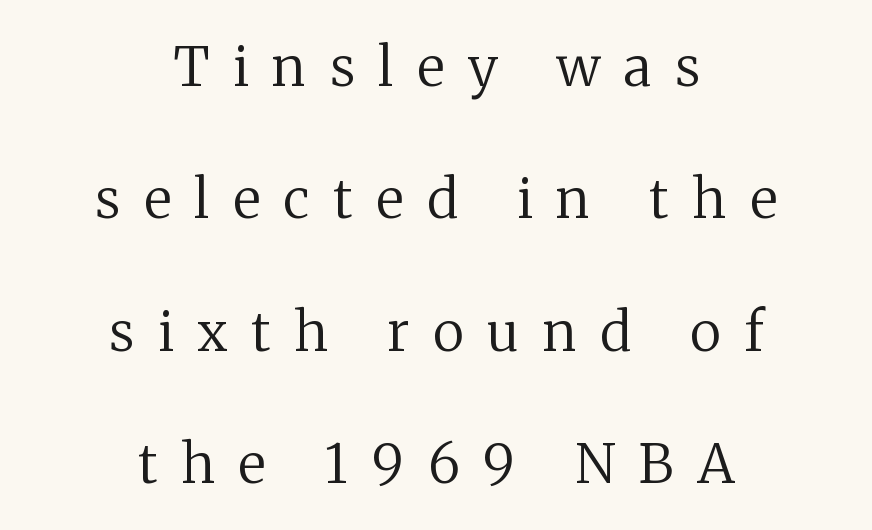
Classification — serif. These lines stack symmetrically, like a column narrowing and widening about its center. The face used here is proportionally spaced, like ordinary book or web type. Quick note: not italic, upright. The gap between lines stays unmarked.
